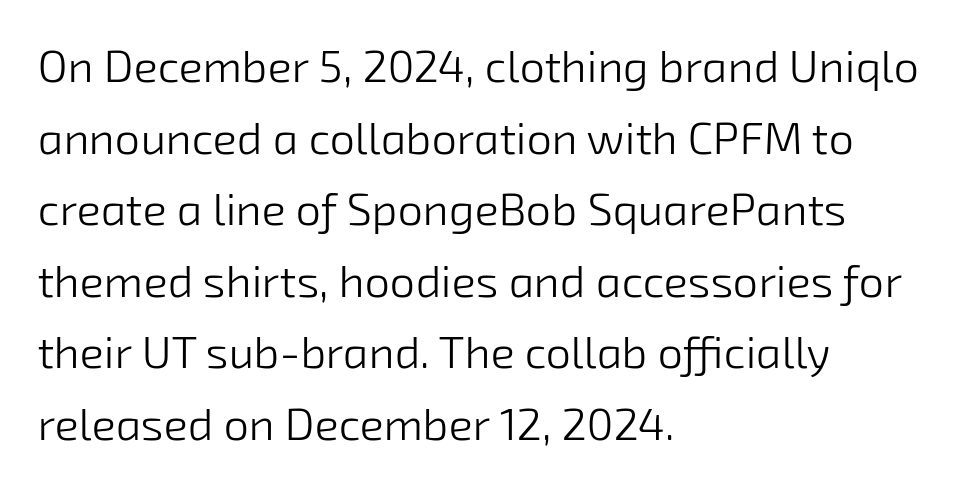
{"serif": "no", "bold": "no", "weight": "light", "width": "normal", "stroke_contrast": "low", "x_height": "medium", "monospaced": "no", "underline": "no", "align": "left", "line_spacing": "normal", "line_spacing_ratio": 1.59, "letter_spacing": "normal", "letter_spacing_em": 0.0, "glyph_px": 45}
